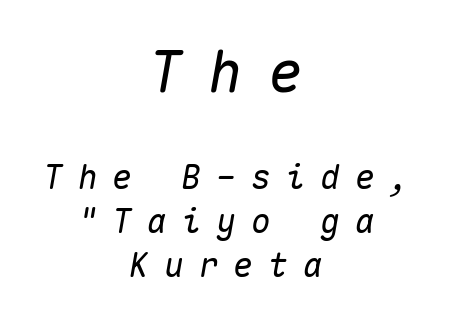
{"italic": "yes", "lean": "right", "slant_degrees": 10, "width": "normal", "stroke_contrast": "medium", "x_height": "medium", "monospaced": "yes", "underline": "no", "align": "center", "line_spacing": "normal", "line_spacing_ratio": 1.34, "letter_spacing": "wide", "letter_spacing_em": 0.45, "larger_block": "first", "size_ratio": 1.73, "glyph_px": 57}
